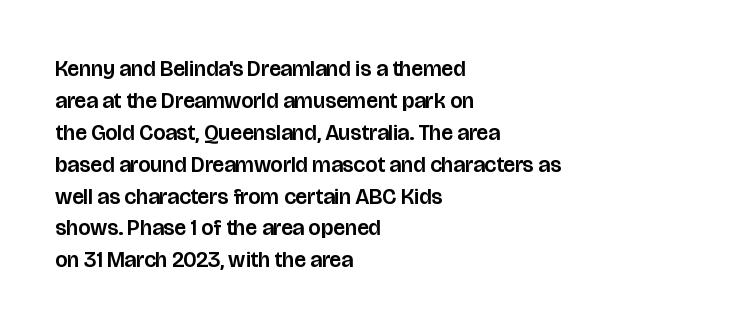
The image shows 22 px text type, upright; set left-aligned, normal line spacing (1.45x), normal letter spacing, not underlined.
